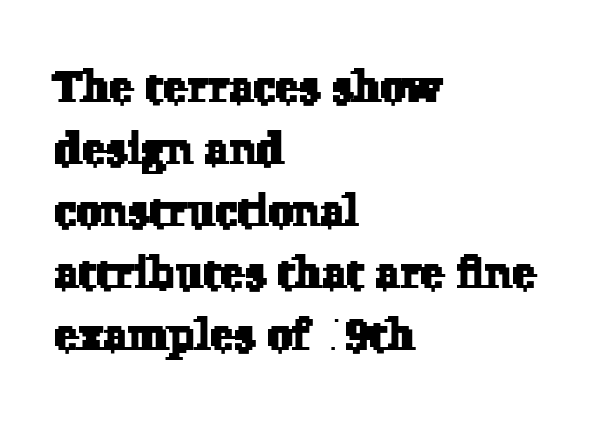
{"serif": "yes", "width": "normal", "stroke_contrast": "low", "x_height": "medium", "monospaced": "no", "underline": "no", "align": "left", "line_spacing": "normal", "line_spacing_ratio": 1.38, "letter_spacing": "normal", "letter_spacing_em": 0.0, "glyph_px": 45}
